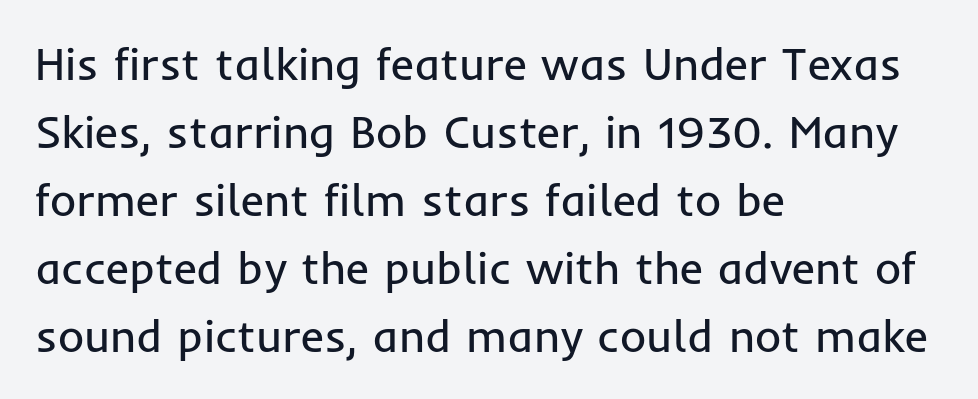
Quick note: underline off. Whoever set this chose a conventional vertical rhythm. The strokes carry an ordinary text weight at most. Visually the block forms a straight wall on the left and a jagged coastline on the right.
